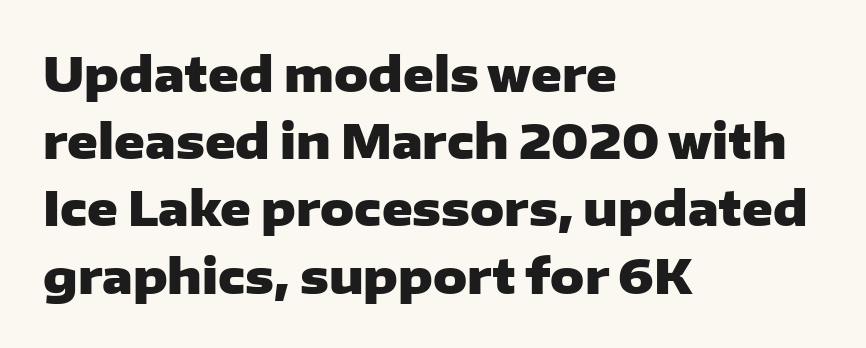
{"serif": "no", "italic": "no", "bold": "yes", "weight": "heavy", "width": "wide", "stroke_contrast": "low", "x_height": "medium", "monospaced": "no", "underline": "no", "align": "left", "line_spacing": "normal", "line_spacing_ratio": 1.43, "letter_spacing": "normal", "letter_spacing_em": 0.0, "glyph_px": 47}
